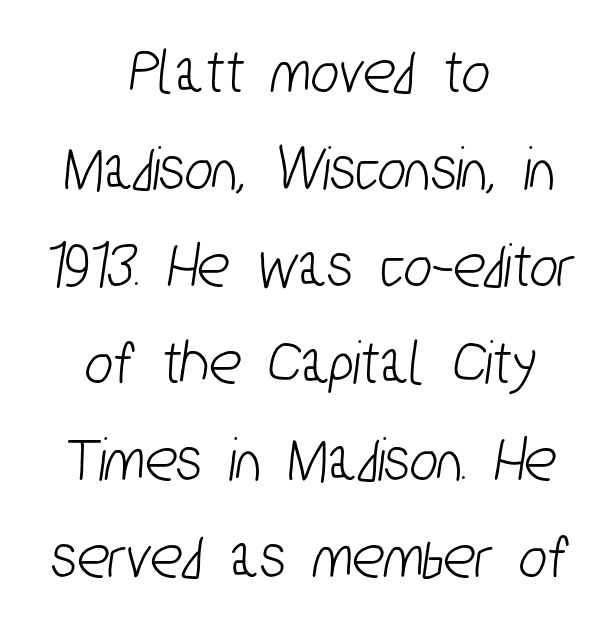
Q: Is the typeface a serif or a sans-serif typeface? A: Sans-serif.
Q: Is the text underlined? A: No.
Q: How is the paragraph aligned? A: Centered.
Q: Is the spacing between letters normal or unusually wide? A: Normal.
Q: Is the spacing between lines tight, normal or loose? A: Normal.
Q: Width (condensed, normal, or wide)? A: Condensed.
Q: Stroke contrast? A: Low.
Q: x-height? A: Medium.
Q: Monospaced? A: No.
